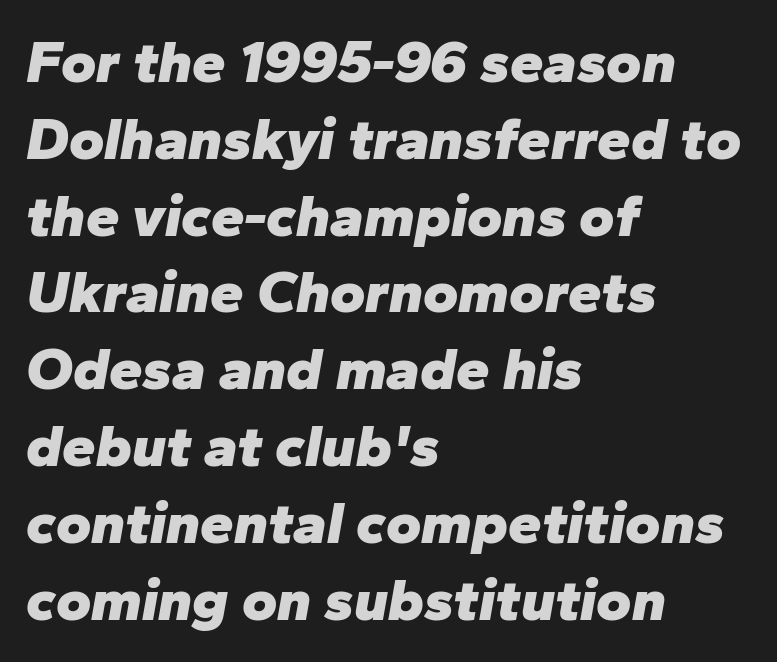
Q: Is the text bold? A: Yes.
Q: Is the text italic (slanted)? A: Yes, it leans right by about 10 degrees.
Q: Is the text underlined? A: No.
Q: How is the paragraph aligned? A: Left-aligned.
Q: Is the spacing between letters normal or unusually wide? A: Normal.
Q: Is the spacing between lines tight, normal or loose? A: Normal.
Q: Width (condensed, normal, or wide)? A: Normal.
Q: Stroke contrast? A: Low.
Q: x-height? A: Medium.
Q: Monospaced? A: No.
